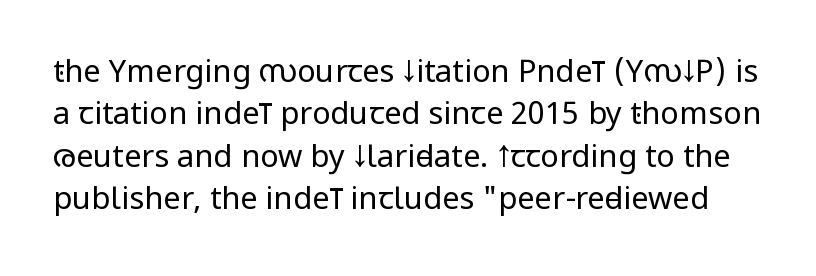
This rendering leaves character spacing at its baseline value. Designer's note — italics off, roman on. Weight class: somewhere from thin through regular. The foot of each line stays bare and open.
